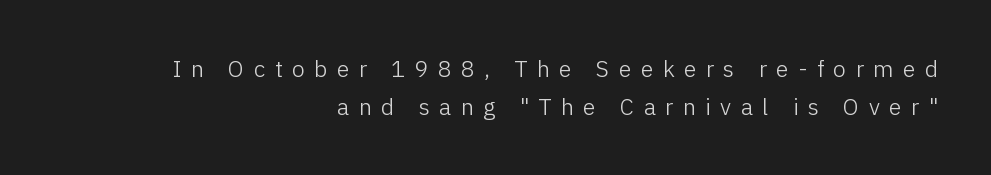
{"italic": "no", "bold": "no", "underline": "no", "align": "right", "line_spacing": "normal", "line_spacing_ratio": 1.65, "letter_spacing": "wide", "letter_spacing_em": 0.41, "glyph_px": 23}
